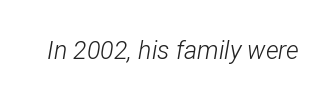
Q: Is the text bold? A: No.
Q: Is the text italic (slanted)? A: Yes, it leans right by about 12 degrees.
Q: Is the text underlined? A: No.
Q: Is the spacing between letters normal or unusually wide? A: Normal.
